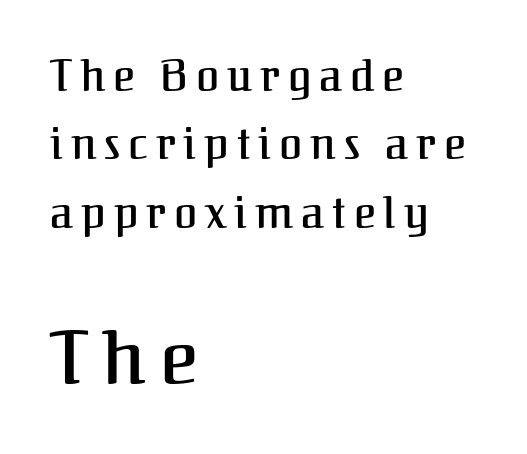
The image shows 73 px serif type, upright; set left-aligned, normal line spacing (1.63x), not underlined; the second (bottom) block is 1.74x larger; medium stroke contrast and a medium x-height.
